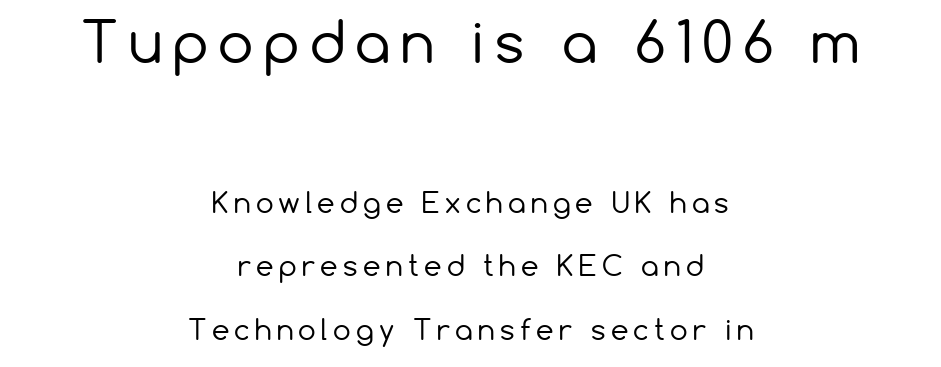
Q: Is the text bold? A: No.
Q: Is the text italic (slanted)? A: No, it is upright.
Q: Is the typeface a serif or a sans-serif typeface? A: Sans-serif.
Q: Is the text underlined? A: No.
Q: How is the paragraph aligned? A: Centered.
Q: Is the spacing between lines tight, normal or loose? A: Loose.
Q: Which block of text is set in a larger size, the first (top) or the second (bottom)? A: The first (top) one.
Q: Width (condensed, normal, or wide)? A: Normal.
Q: Stroke contrast? A: Low.
Q: x-height? A: Medium.
Q: Monospaced? A: No.
